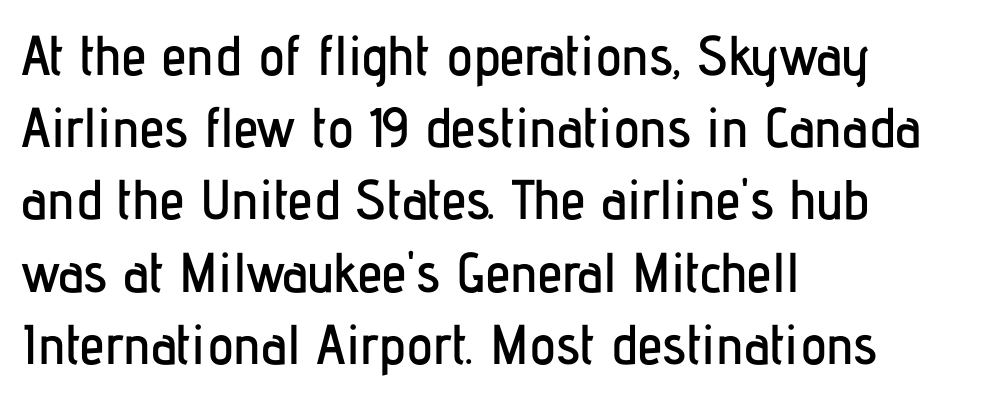
The image shows 56 px condensed sans-serif type, upright; set left-aligned, normal line spacing (1.29x), normal letter spacing, not underlined; low stroke contrast and a medium x-height.
